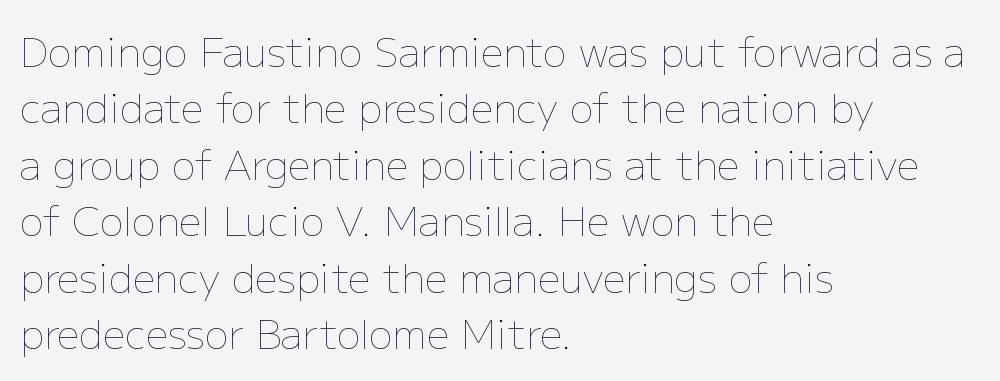
{"italic": "no", "bold": "no", "weight": "thin", "width": "normal", "stroke_contrast": "low", "x_height": "medium", "monospaced": "no", "underline": "no", "align": "left", "line_spacing": "normal", "line_spacing_ratio": 1.41, "letter_spacing": "normal", "letter_spacing_em": 0.0, "glyph_px": 40}
